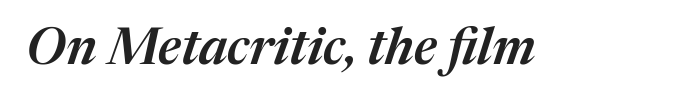
Q: Is the text bold? A: Semi-bold.
Q: Is the text italic (slanted)? A: Yes, it leans right by about 17 degrees.
Q: Is the text underlined? A: No.
Q: Is the spacing between letters normal or unusually wide? A: Normal.
Q: Width (condensed, normal, or wide)? A: Normal.
Q: Stroke contrast? A: Medium.
Q: x-height? A: Medium.
Q: Monospaced? A: No.
